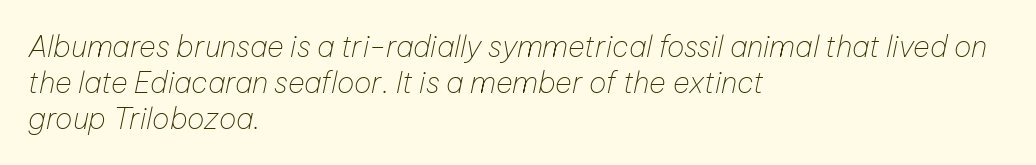
Q: Is the text bold? A: No.
Q: Is the text italic (slanted)? A: Yes, it leans right by about 12 degrees.
Q: Is the text underlined? A: No.
Q: How is the paragraph aligned? A: Left-aligned.
Q: Is the spacing between letters normal or unusually wide? A: Normal.
Q: Width (condensed, normal, or wide)? A: Normal.
Q: Stroke contrast? A: Low.
Q: x-height? A: Medium.
Q: Monospaced? A: No.
